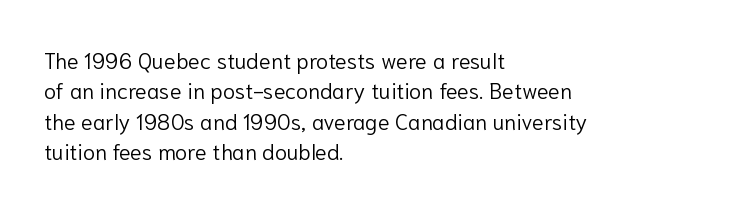
{"italic": "no", "bold": "no", "underline": "no", "align": "left", "line_spacing": "normal", "line_spacing_ratio": 1.38, "letter_spacing": "normal", "letter_spacing_em": 0.0, "glyph_px": 22}
